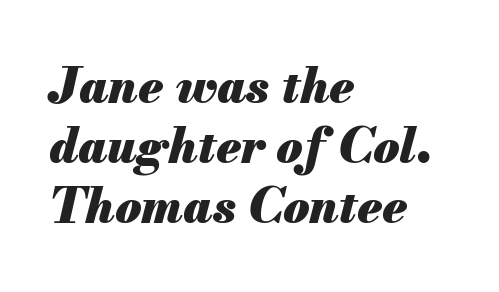
The image shows 48 px heavy type, italic (leaning right); set left-aligned, normal line spacing (1.25x), normal letter spacing, not underlined; medium stroke contrast and a small x-height.
